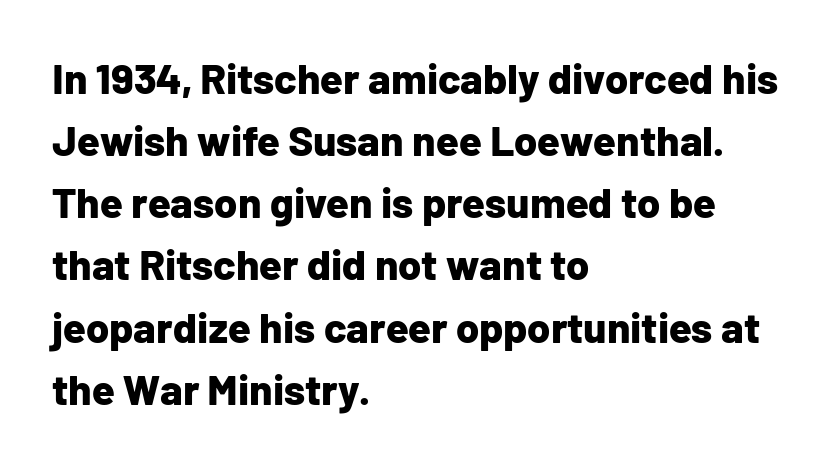
{"serif": "no", "italic": "no", "bold": "yes", "weight": "bold", "width": "normal", "stroke_contrast": "low", "x_height": "medium", "monospaced": "no", "underline": "no", "align": "left", "line_spacing": "normal", "line_spacing_ratio": 1.48, "letter_spacing": "normal", "letter_spacing_em": 0.0, "glyph_px": 42}
